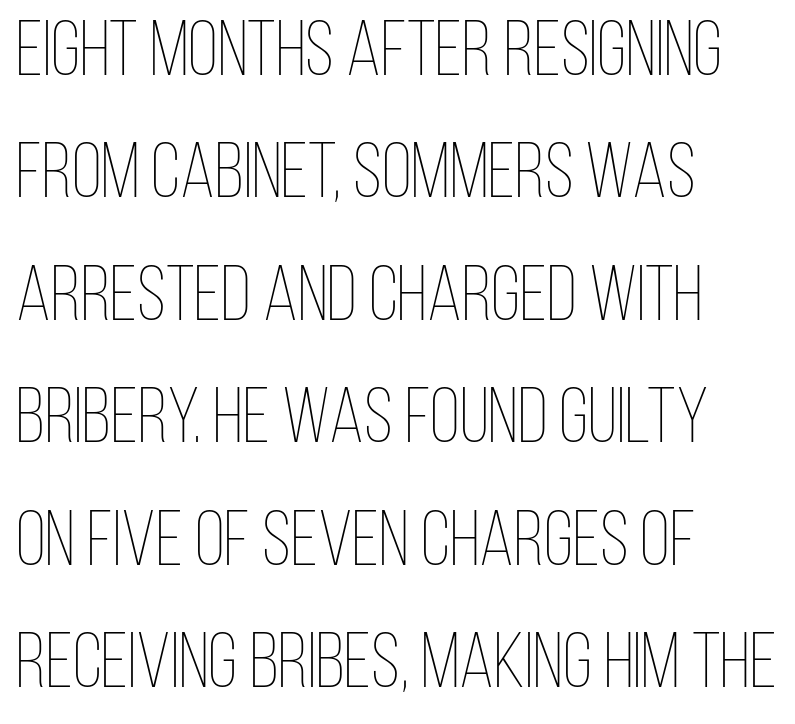
The image shows 78 px thin, condensed type, upright; set left-aligned, normal line spacing (1.57x), normal letter spacing, not underlined; low stroke contrast and a large x-height.
